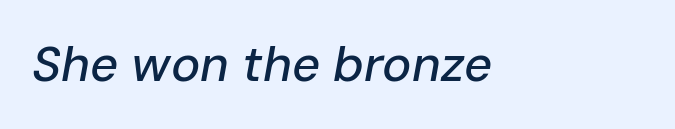
The image shows 49 px text type, italic (leaning right); set normal letter spacing, not underlined; low stroke contrast and a medium x-height.
